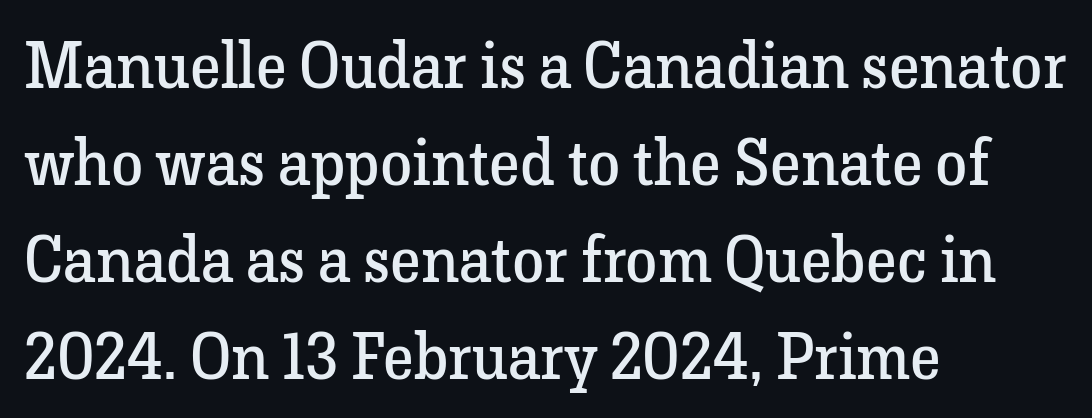
Q: Is the text bold? A: No.
Q: Is the text italic (slanted)? A: No, it is upright.
Q: Is the typeface a serif or a sans-serif typeface? A: Serif.
Q: Is the text underlined? A: No.
Q: How is the paragraph aligned? A: Left-aligned.
Q: Is the spacing between letters normal or unusually wide? A: Normal.
Q: Is the spacing between lines tight, normal or loose? A: Normal.
Q: Width (condensed, normal, or wide)? A: Normal.
Q: Stroke contrast? A: Low.
Q: x-height? A: Medium.
Q: Monospaced? A: No.
